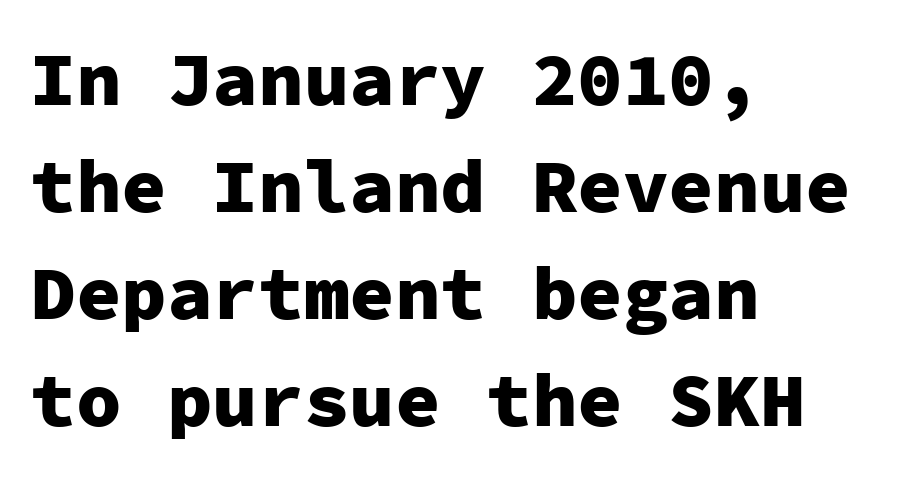
The image shows 76 px heavy sans-serif type, upright, monospaced; set left-aligned, normal line spacing (1.41x), normal letter spacing, not underlined; low stroke contrast and a medium x-height.
